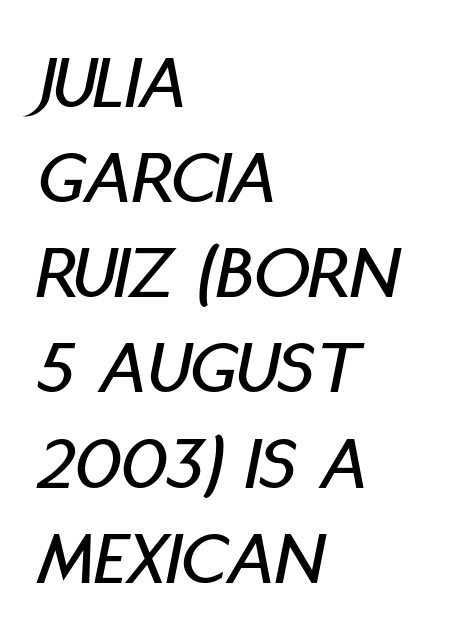
Is this a fixed-width face? No — the glyphs have proportional, varying widths. Yep, that's italic — everything's leaning. Caption: standard tracking, unaltered. This rendering features lettering with no underline. The typesetter chose a ragged-right arrangement here.
